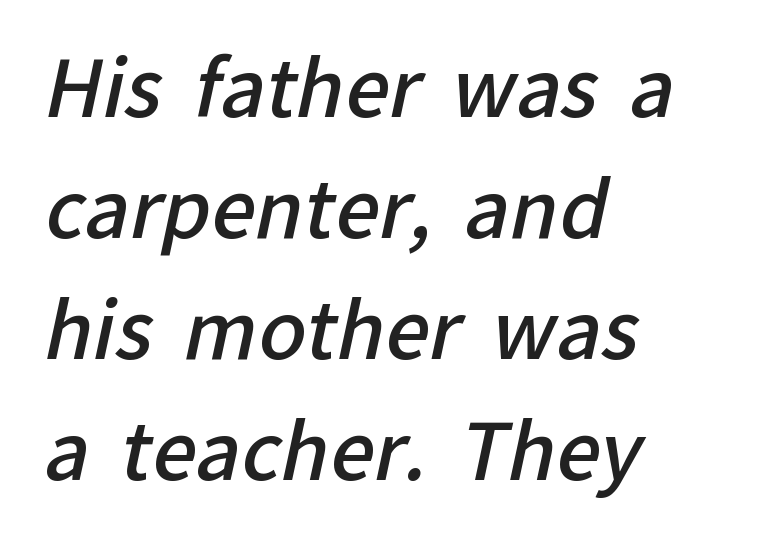
Q: Is the text bold? A: Semi-bold.
Q: Is the typeface a serif or a sans-serif typeface? A: Sans-serif.
Q: Is the text underlined? A: No.
Q: How is the paragraph aligned? A: Left-aligned.
Q: Is the spacing between letters normal or unusually wide? A: Normal.
Q: Is the spacing between lines tight, normal or loose? A: Normal.
Q: Width (condensed, normal, or wide)? A: Normal.
Q: Stroke contrast? A: Low.
Q: x-height? A: Medium.
Q: Monospaced? A: No.
